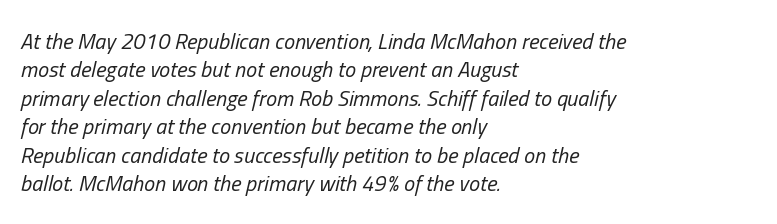
This is oblique type, the kind used for emphasis or titles. Between one letter and the next there's only the usual sliver of space. The baseline area is clear. This sample keeps an unexceptional amount of space between lines. Counters stay open thanks to moderate or lighter strokes. This sample is left-justified, so line endings fall wherever the words run out.
